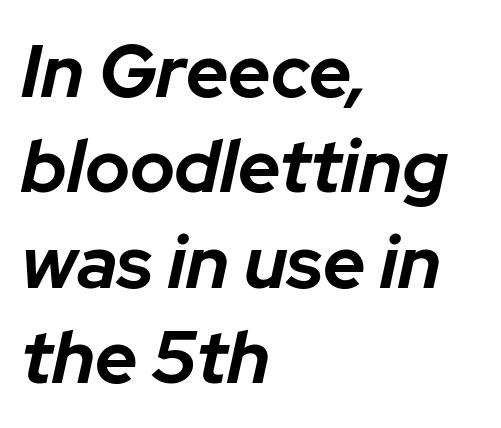
The image shows 74 px bold type, italic (leaning right); set left-aligned, normal line spacing (1.29x), normal letter spacing, not underlined; low stroke contrast and a medium x-height.
